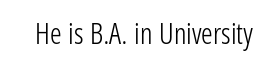
Q: Is the text bold? A: No.
Q: Is the text italic (slanted)? A: No, it is upright.
Q: Is the typeface a serif or a sans-serif typeface? A: Sans-serif.
Q: Is the text underlined? A: No.
Q: Is the spacing between letters normal or unusually wide? A: Normal.
Q: Width (condensed, normal, or wide)? A: Condensed.
Q: Stroke contrast? A: Low.
Q: x-height? A: Medium.
Q: Monospaced? A: No.
